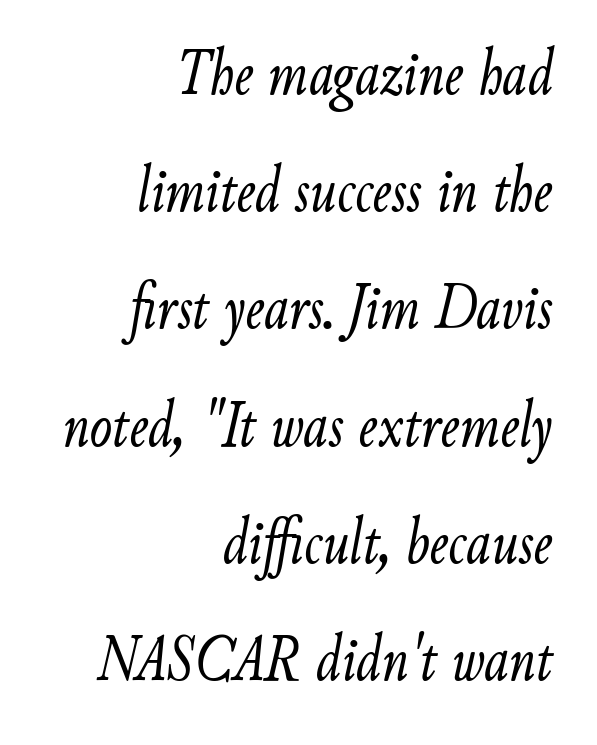
The whole block is typeset with a tilt. Unmarked baselines from the first word to the last. The paragraph shown leans on its right margin. Varying glyph widths throughout — classic text-font behaviour.
